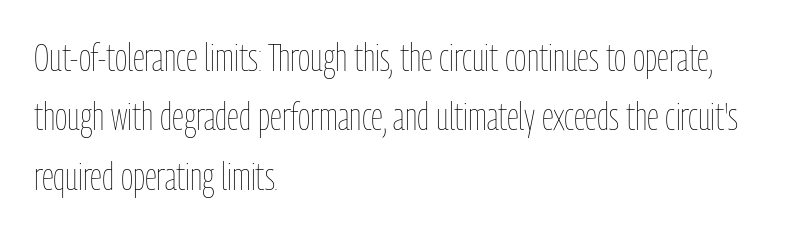
Q: Is the text bold? A: No.
Q: Is the text italic (slanted)? A: No, it is upright.
Q: Is the text underlined? A: No.
Q: How is the paragraph aligned? A: Left-aligned.
Q: Is the spacing between letters normal or unusually wide? A: Normal.
Q: Is the spacing between lines tight, normal or loose? A: Normal.
Q: Width (condensed, normal, or wide)? A: Condensed.
Q: Stroke contrast? A: Low.
Q: x-height? A: Medium.
Q: Monospaced? A: No.
